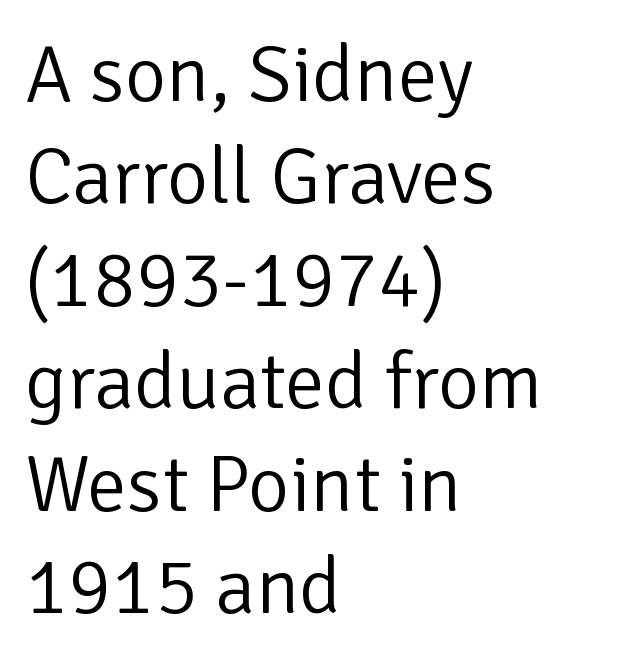
The image shows 80 px light sans-serif type, upright; set left-aligned, normal line spacing (1.28x), normal letter spacing, not underlined; low stroke contrast and a medium x-height.
